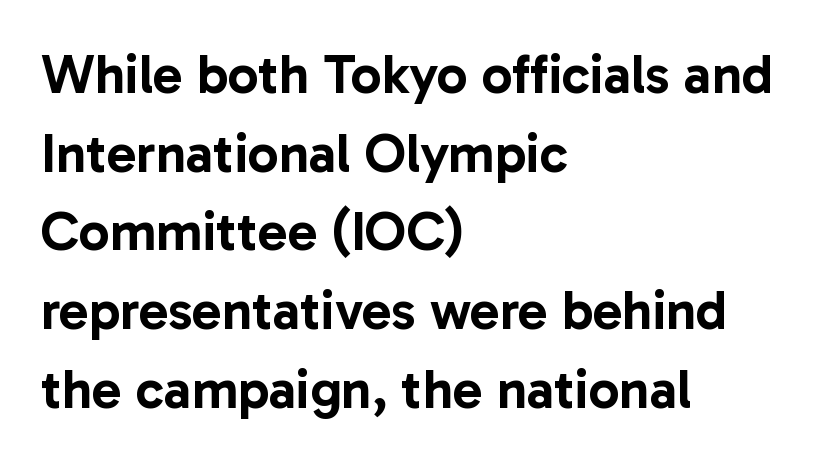
Proportional: the letters do not fall into vertical columns. The face used here is a sans, in the tradition of grotesques and geometrics. Rule under the text: the space is simply empty. Horizontal bands of white between lines are of average thickness. Characters remain perfectly vertical along every line.
